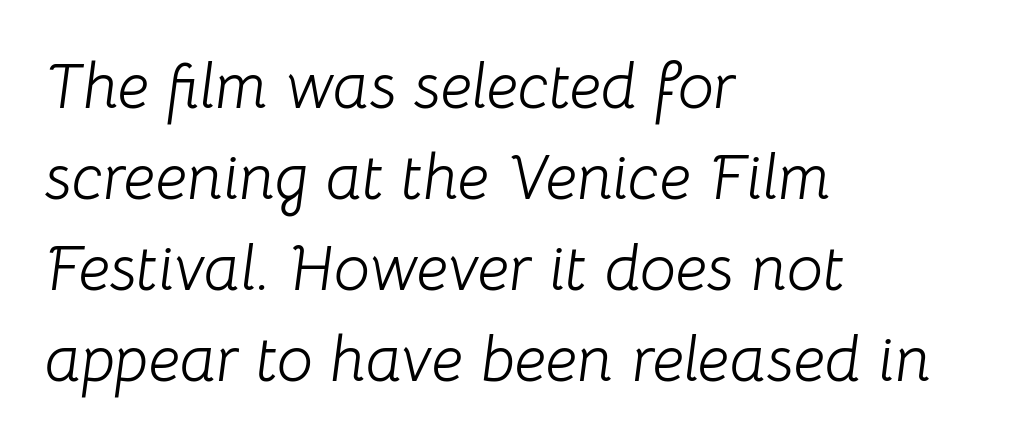
{"italic": "yes", "lean": "right", "slant_degrees": 8, "bold": "no", "weight": "light", "width": "normal", "stroke_contrast": "low", "x_height": "medium", "monospaced": "no", "underline": "no", "align": "left", "line_spacing": "normal", "line_spacing_ratio": 1.42, "letter_spacing": "normal", "letter_spacing_em": 0.0, "glyph_px": 64}
